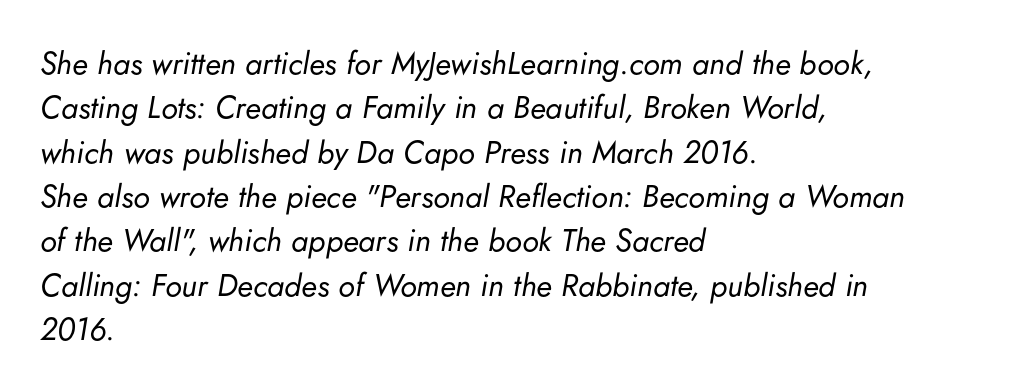
The rendering uses natural spacing where letterforms have individual widths. Spacing between characters is what you'd get straight out of the box. Quick note: interline space is typical. The baseline area is clear.
